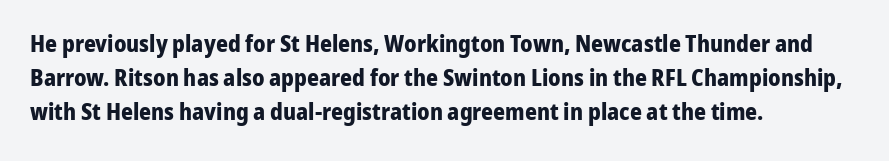
Q: Is the text bold? A: Yes.
Q: Is the text italic (slanted)? A: No, it is upright.
Q: Is the text underlined? A: No.
Q: How is the paragraph aligned? A: Left-aligned.
Q: Is the spacing between letters normal or unusually wide? A: Normal.
Q: Is the spacing between lines tight, normal or loose? A: Normal.
